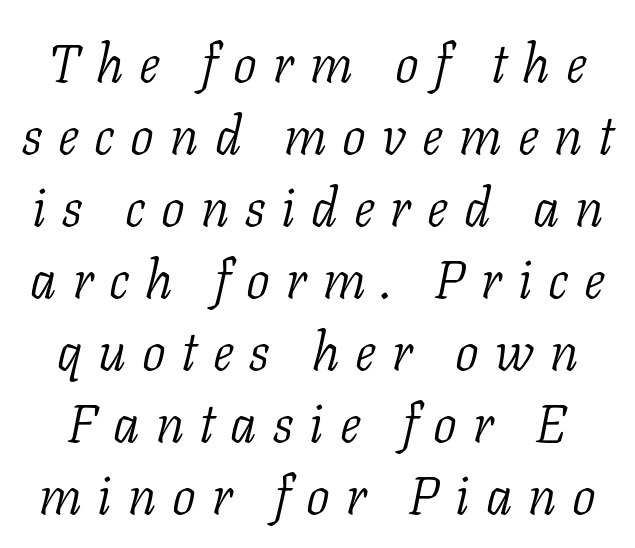
{"serif": "yes", "italic": "yes", "lean": "right", "slant_degrees": 11, "bold": "no", "weight": "light", "width": "normal", "stroke_contrast": "low", "x_height": "medium", "monospaced": "no", "underline": "no", "line_spacing": "normal", "line_spacing_ratio": 1.36, "letter_spacing": "wide", "letter_spacing_em": 0.3, "glyph_px": 53}
